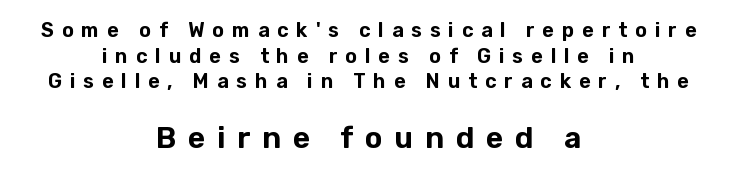
The designer left line spacing at the default. The paragraph has two soft edges and a firm central axis. Is the lower block the larger one? Yes — the lower block carries the bigger type. Short note: letters widely spaced. Type without underlining.
